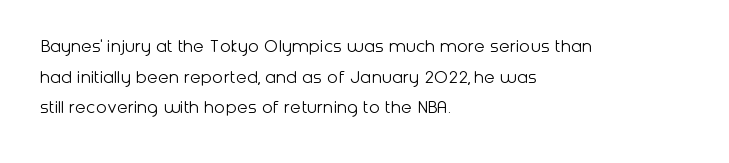
{"italic": "no", "bold": "no", "underline": "no", "align": "left", "line_spacing": "normal", "line_spacing_ratio": 1.53, "letter_spacing": "normal", "letter_spacing_em": 0.0, "glyph_px": 20}
